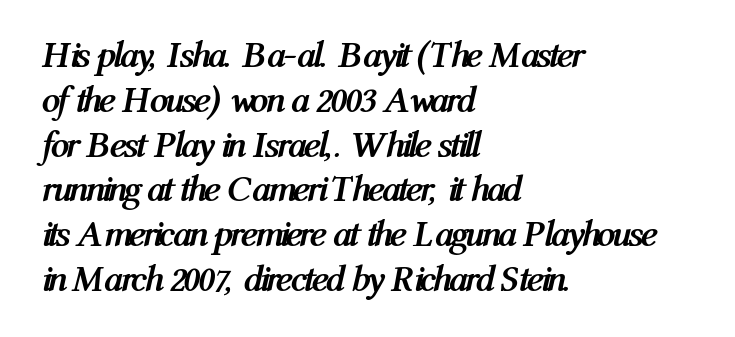
{"italic": "yes", "lean": "right", "slant_degrees": 12, "bold": "yes", "weight": "semibold", "width": "condensed", "stroke_contrast": "medium", "x_height": "medium", "monospaced": "no", "underline": "no", "align": "left", "line_spacing_ratio": 1.21, "letter_spacing": "normal", "letter_spacing_em": 0.0, "glyph_px": 37}
